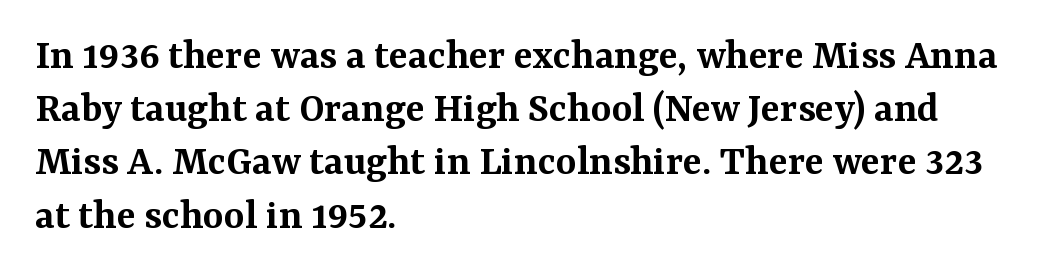
The image shows 44 px semibold serif type, upright; set left-aligned, line spacing 1.21x, normal letter spacing, not underlined; medium stroke contrast and a medium x-height.
